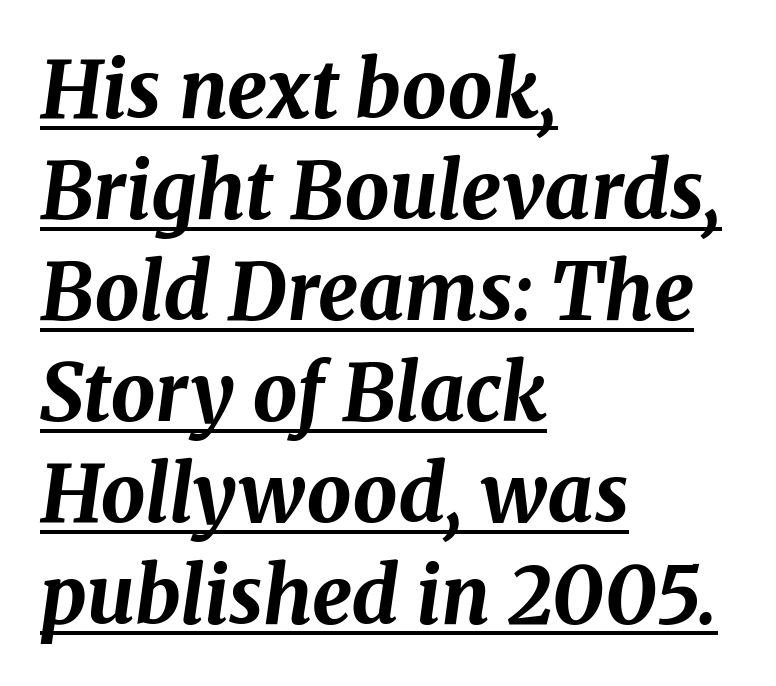
Q: Is the text bold? A: Yes.
Q: Is the text italic (slanted)? A: Yes, it leans right by about 8 degrees.
Q: Is the text underlined? A: Yes.
Q: How is the paragraph aligned? A: Left-aligned.
Q: Is the spacing between letters normal or unusually wide? A: Normal.
Q: Is the spacing between lines tight, normal or loose? A: Normal.
Q: Width (condensed, normal, or wide)? A: Normal.
Q: Stroke contrast? A: Medium.
Q: x-height? A: Medium.
Q: Monospaced? A: No.
